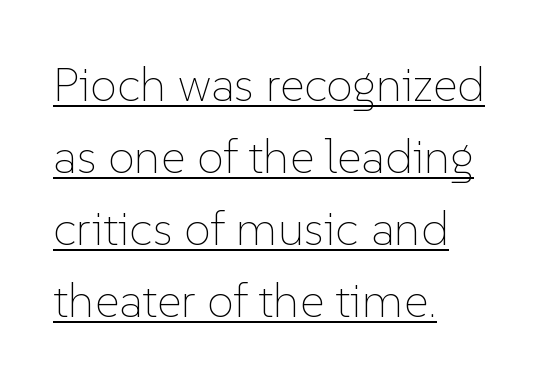
Q: Is the text bold? A: No.
Q: Is the text italic (slanted)? A: No, it is upright.
Q: Is the text underlined? A: Yes.
Q: How is the paragraph aligned? A: Left-aligned.
Q: Is the spacing between letters normal or unusually wide? A: Normal.
Q: Is the spacing between lines tight, normal or loose? A: Normal.
Q: Width (condensed, normal, or wide)? A: Normal.
Q: Stroke contrast? A: Low.
Q: x-height? A: Medium.
Q: Monospaced? A: No.
